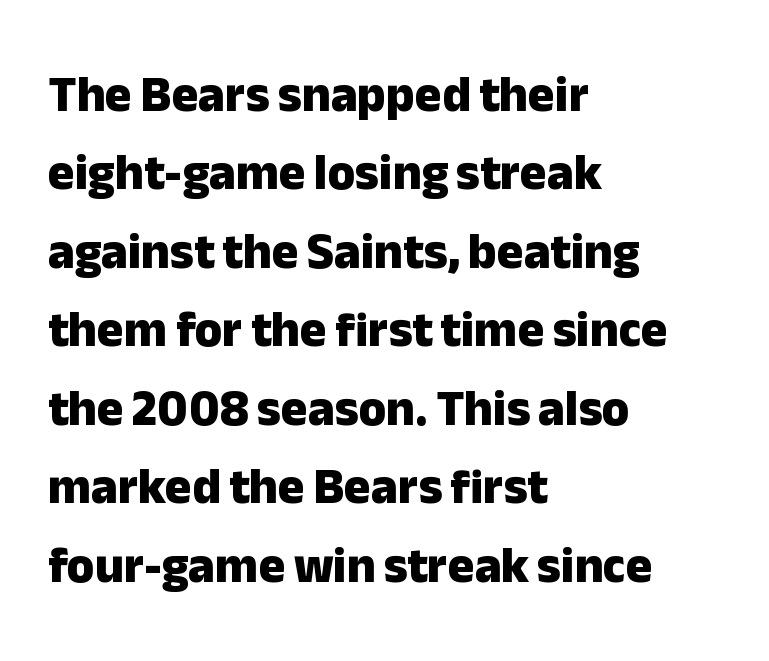
The image shows 50 px heavy sans-serif type, upright; set left-aligned, normal line spacing (1.57x), normal letter spacing, not underlined; low stroke contrast and a medium x-height.
